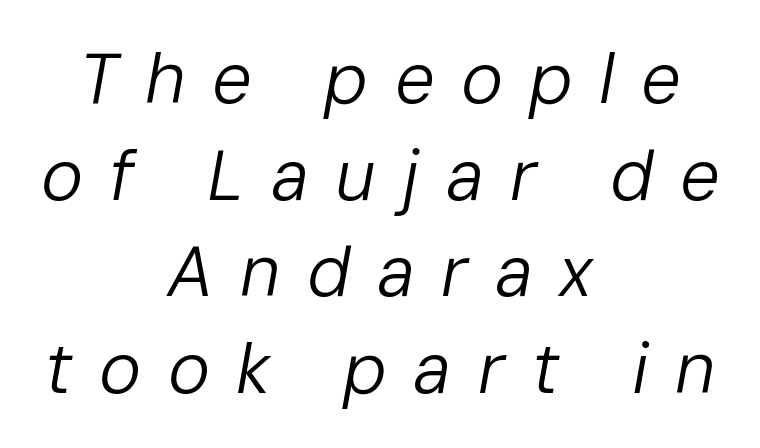
The image shows 71 px regular-weight type, italic (leaning right); set centered, normal line spacing (1.36x), unusually wide letter spacing (+0.37 em), not underlined; low stroke contrast and a medium x-height.
